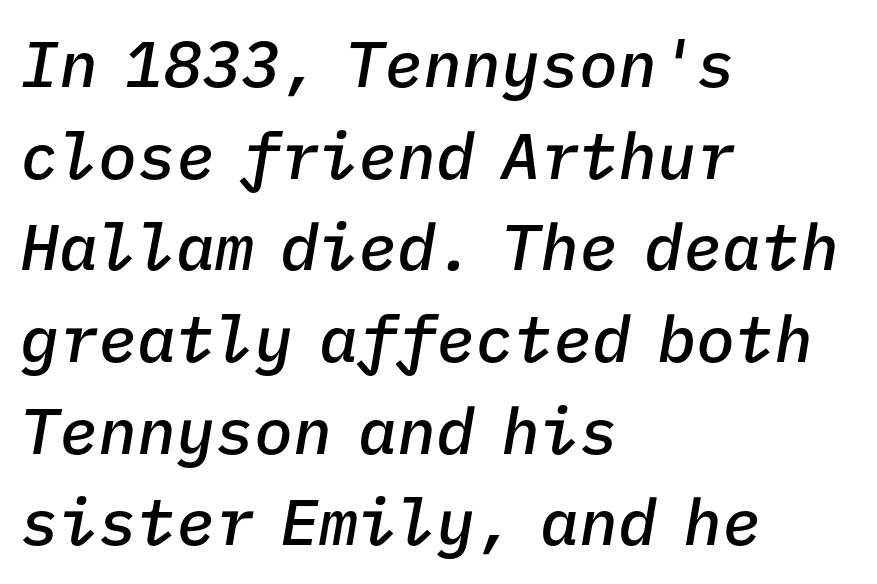
The image shows 65 px semibold type, italic (leaning right), monospaced; set left-aligned, normal line spacing (1.41x), normal letter spacing, not underlined; low stroke contrast and a medium x-height.
